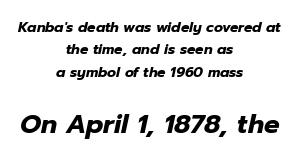
{"italic": "yes", "lean": "right", "slant_degrees": 12, "bold": "yes", "underline": "no", "align": "center", "line_spacing": "normal", "line_spacing_ratio": 1.59, "letter_spacing": "normal", "letter_spacing_em": 0.0, "larger_block": "second", "size_ratio": 1.86, "glyph_px": 26}
